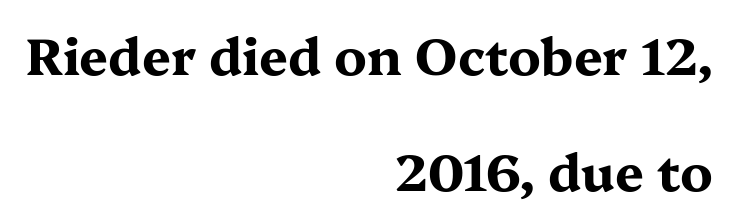
{"serif": "yes", "italic": "no", "bold": "yes", "weight": "bold", "width": "wide", "stroke_contrast": "medium", "x_height": "medium", "monospaced": "no", "underline": "no", "align": "right", "line_spacing": "loose", "line_spacing_ratio": 2.28, "letter_spacing": "normal", "letter_spacing_em": 0.0, "glyph_px": 51}
